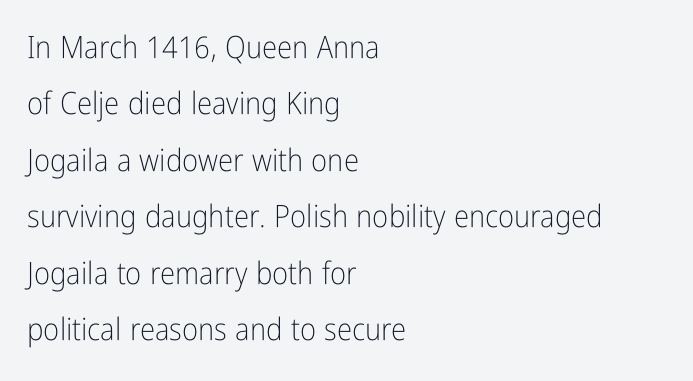
Q: Is the text bold? A: No.
Q: Is the text italic (slanted)? A: No, it is upright.
Q: Is the typeface a serif or a sans-serif typeface? A: Sans-serif.
Q: Is the text underlined? A: No.
Q: How is the paragraph aligned? A: Left-aligned.
Q: Is the spacing between letters normal or unusually wide? A: Normal.
Q: Width (condensed, normal, or wide)? A: Condensed.
Q: Stroke contrast? A: Low.
Q: x-height? A: Medium.
Q: Monospaced? A: No.
